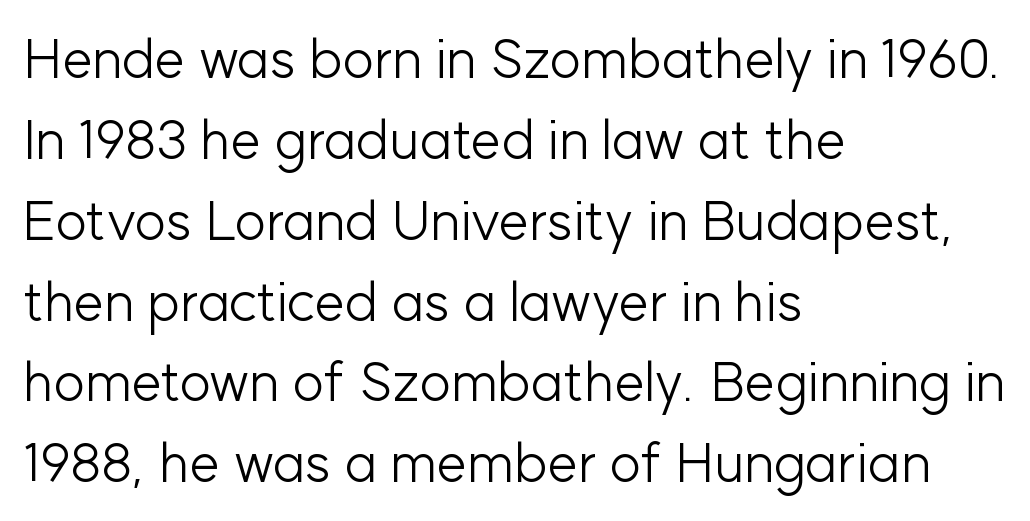
Glyph-to-glyph distance matches everyday printed text. This rendering features lettering with no underline. The passage shown stacks its lines at a standard gap. The typeface has the unassuming heft of standard copy or less. The letters stand upright; this is a roman face.
